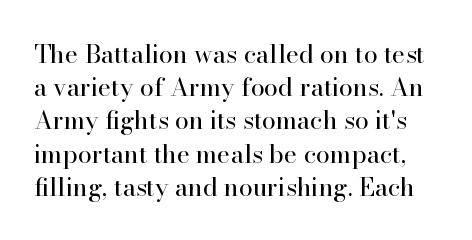
The image shows 25 px text type, upright; set normal line spacing (1.33x), normal letter spacing, not underlined.
